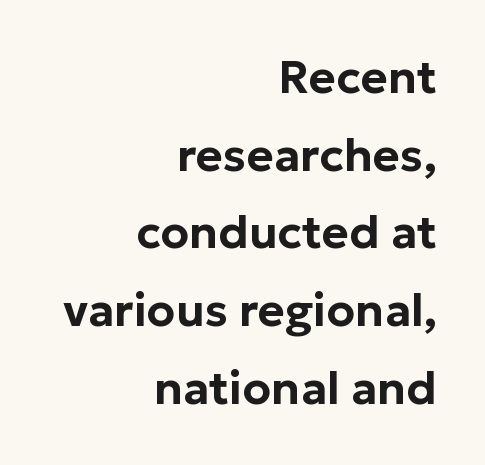
Q: Is the text italic (slanted)? A: No, it is upright.
Q: Is the typeface a serif or a sans-serif typeface? A: Sans-serif.
Q: Is the text underlined? A: No.
Q: How is the paragraph aligned? A: Right-aligned.
Q: Is the spacing between letters normal or unusually wide? A: Normal.
Q: Is the spacing between lines tight, normal or loose? A: Normal.
Q: Width (condensed, normal, or wide)? A: Normal.
Q: Stroke contrast? A: Low.
Q: x-height? A: Medium.
Q: Monospaced? A: No.
